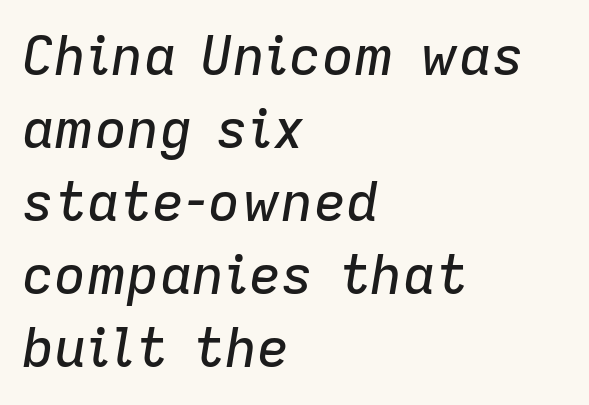
Q: Is the text italic (slanted)? A: Yes, it leans right by about 9 degrees.
Q: Is the text underlined? A: No.
Q: How is the paragraph aligned? A: Left-aligned.
Q: Is the spacing between letters normal or unusually wide? A: Normal.
Q: Is the spacing between lines tight, normal or loose? A: Normal.
Q: Width (condensed, normal, or wide)? A: Normal.
Q: Stroke contrast? A: Low.
Q: x-height? A: Medium.
Q: Monospaced? A: No.
